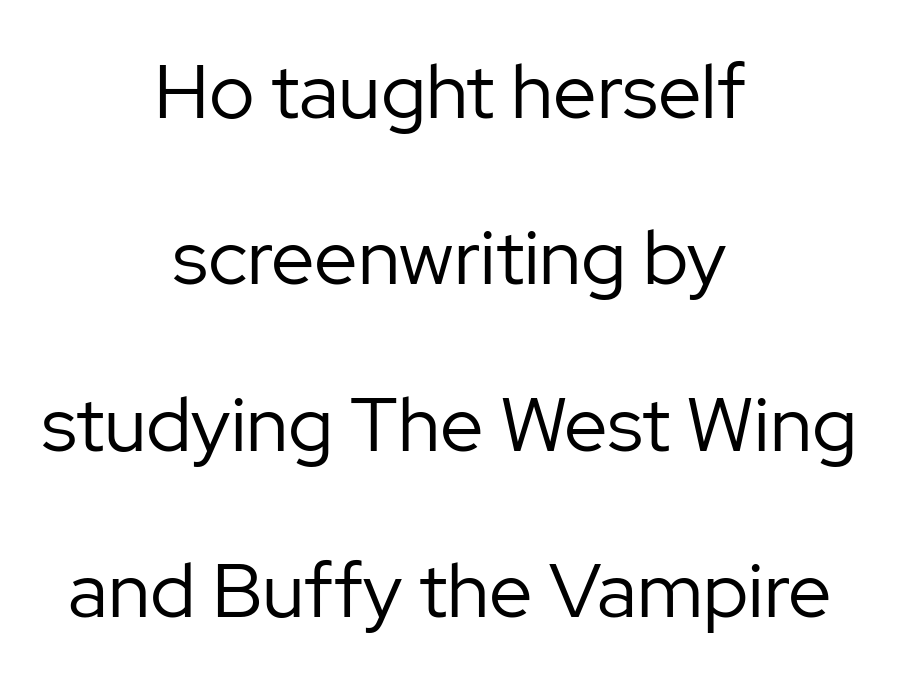
{"serif": "no", "italic": "no", "bold": "no", "weight": "regular", "width": "normal", "stroke_contrast": "low", "x_height": "medium", "monospaced": "no", "underline": "no", "align": "center", "line_spacing": "loose", "line_spacing_ratio": 2.16, "letter_spacing": "normal", "letter_spacing_em": 0.0, "glyph_px": 77}
